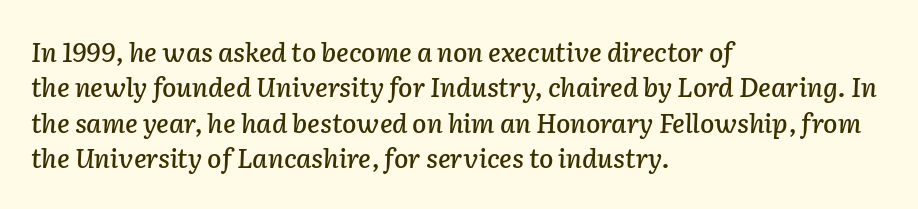
Q: Is the text italic (slanted)? A: Yes, it leans right by about 2 degrees.
Q: Is the text underlined? A: No.
Q: How is the paragraph aligned? A: Left-aligned.
Q: Is the spacing between letters normal or unusually wide? A: Normal.
Q: Is the spacing between lines tight, normal or loose? A: Normal.
